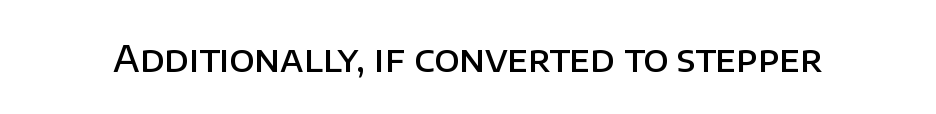
The horizontal fit of the characters is conventional and even. This rendering features lettering with no underline. Spacing verdict: proportional, widths tailored to each character. The sample has been set in demibold, a notch under bold. A roman cut, with each character standing at attention. Regarding serifs, this sample does without them.
